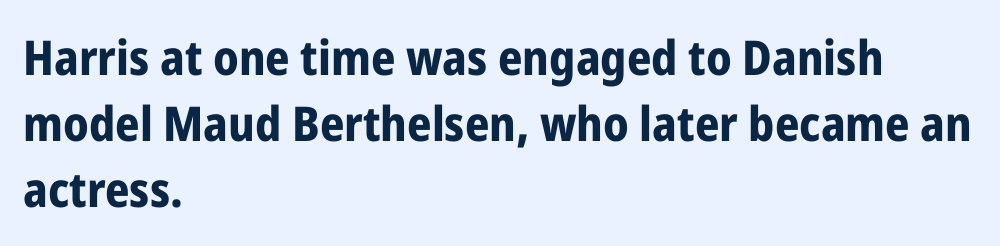
In terms of leading, this rendering sits right in the middle. These lines are composed in type without serifs. Alignment: flush left. Glyph-to-glyph distance matches everyday printed text. Each glyph is drawn with heavy, bold strokes. The face used here is proportionally spaced, like ordinary book or web type.
